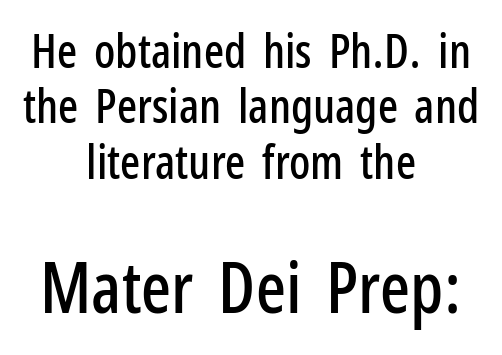
{"serif": "no", "italic": "no", "width": "condensed", "stroke_contrast": "low", "x_height": "medium", "monospaced": "no", "underline": "no", "align": "center", "line_spacing_ratio": 1.18, "letter_spacing": "normal", "letter_spacing_em": 0.0, "larger_block": "second", "size_ratio": 1.49, "glyph_px": 70}
